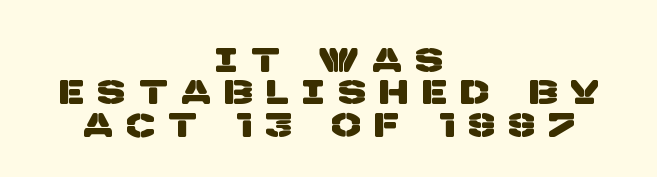
Q: Is the typeface a serif or a sans-serif typeface? A: Sans-serif.
Q: Is the text underlined? A: No.
Q: How is the paragraph aligned? A: Centered.
Q: Is the spacing between letters normal or unusually wide? A: Unusually wide.
Q: Is the spacing between lines tight, normal or loose? A: Tight.
Q: Width (condensed, normal, or wide)? A: Normal.
Q: Stroke contrast? A: Low.
Q: x-height? A: Large.
Q: Monospaced? A: No.
